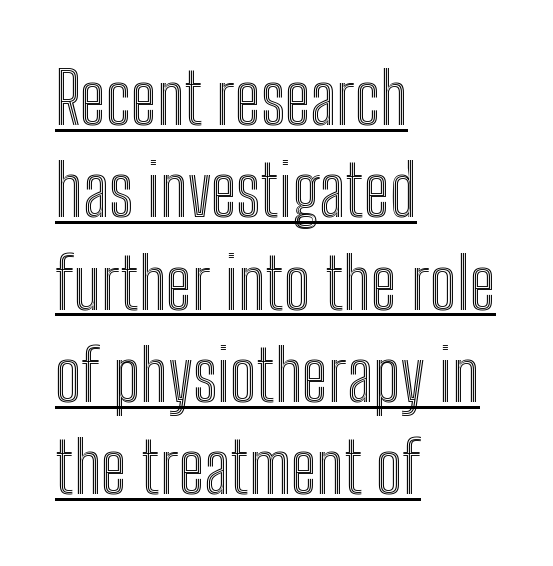
{"italic": "no", "width": "condensed", "x_height": "medium", "monospaced": "no", "underline": "yes", "align": "left", "line_spacing": "normal", "line_spacing_ratio": 1.3, "letter_spacing": "normal", "letter_spacing_em": 0.0, "glyph_px": 71}
